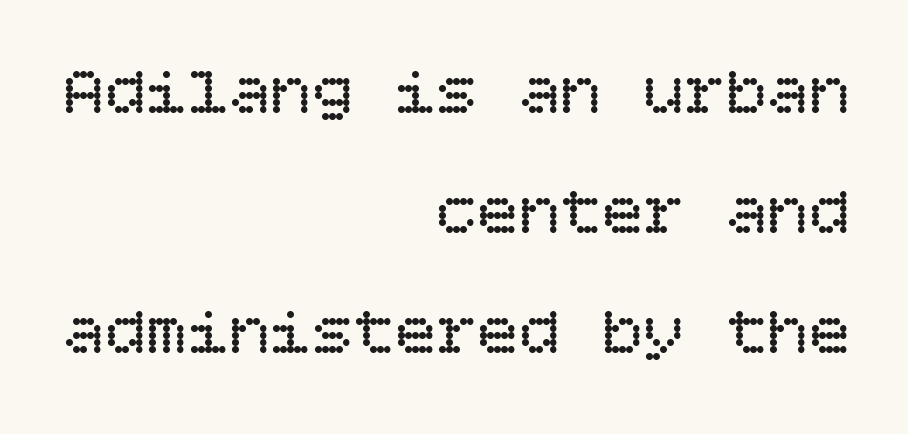
The image shows 69 px regular-weight type, upright; set right-aligned, line spacing 1.74x, normal letter spacing, not underlined; low stroke contrast and a large x-height.
